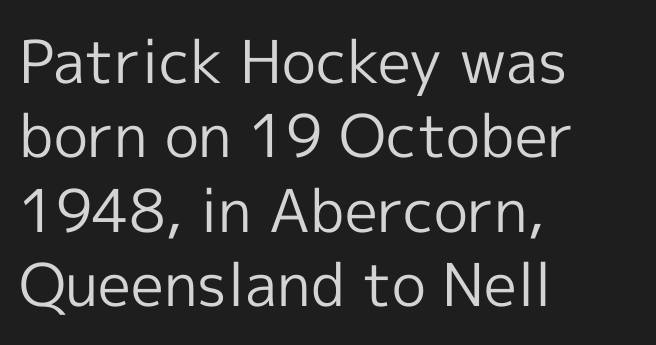
{"serif": "no", "italic": "no", "bold": "no", "weight": "regular", "width": "normal", "x_height": "medium", "monospaced": "no", "underline": "no", "align": "left", "line_spacing": "normal", "line_spacing_ratio": 1.26, "letter_spacing": "normal", "letter_spacing_em": 0.0, "glyph_px": 59}
